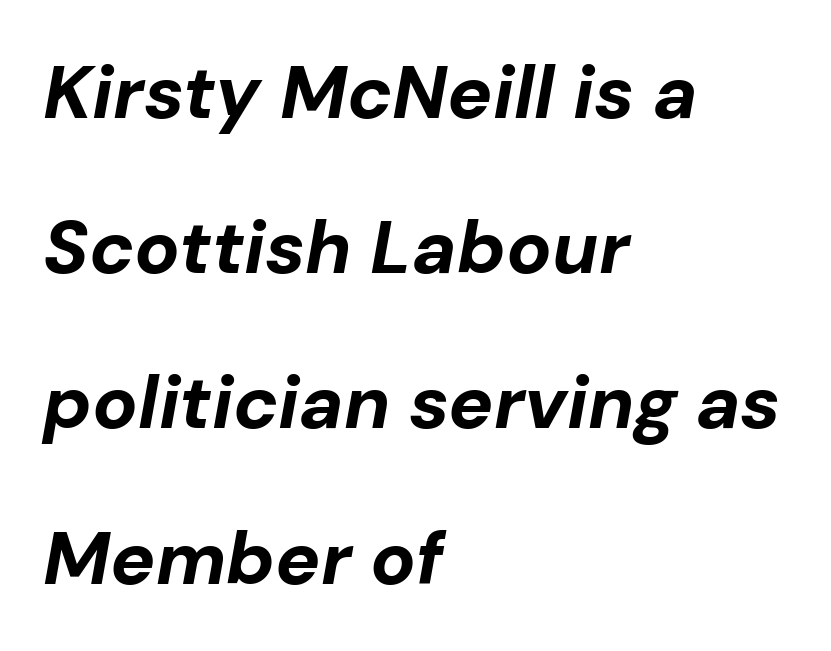
Caption: bold face, heavy strokes. The paragraph has a hard left edge and a soft right edge. Leading: increased. The face used here has a pronounced slope to its letters. Tracking value appears to be zero — textbook default spacing.
